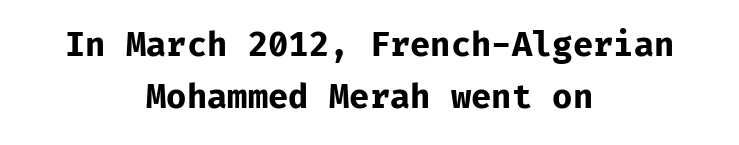
The image shows 33 px bold sans-serif type, upright; set centered, normal line spacing (1.59x), normal letter spacing, not underlined; low stroke contrast and a medium x-height.
